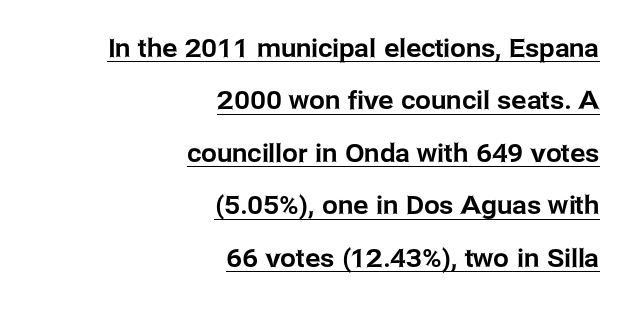
{"italic": "no", "underline": "yes", "align": "right", "line_spacing": "loose", "line_spacing_ratio": 2.1, "letter_spacing": "normal", "letter_spacing_em": 0.0, "glyph_px": 25}
